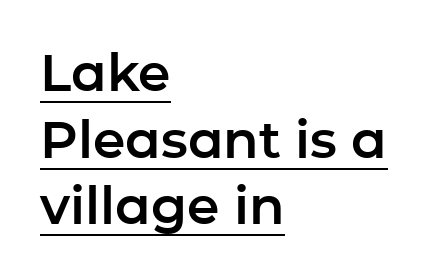
The rendering uses the underline text-decoration. This is sans-serif lettering, the kind often seen on screens and signage. Normally led — the rows are evenly, conventionally spaced. This sample is left-justified, so line endings fall wherever the words run out.
